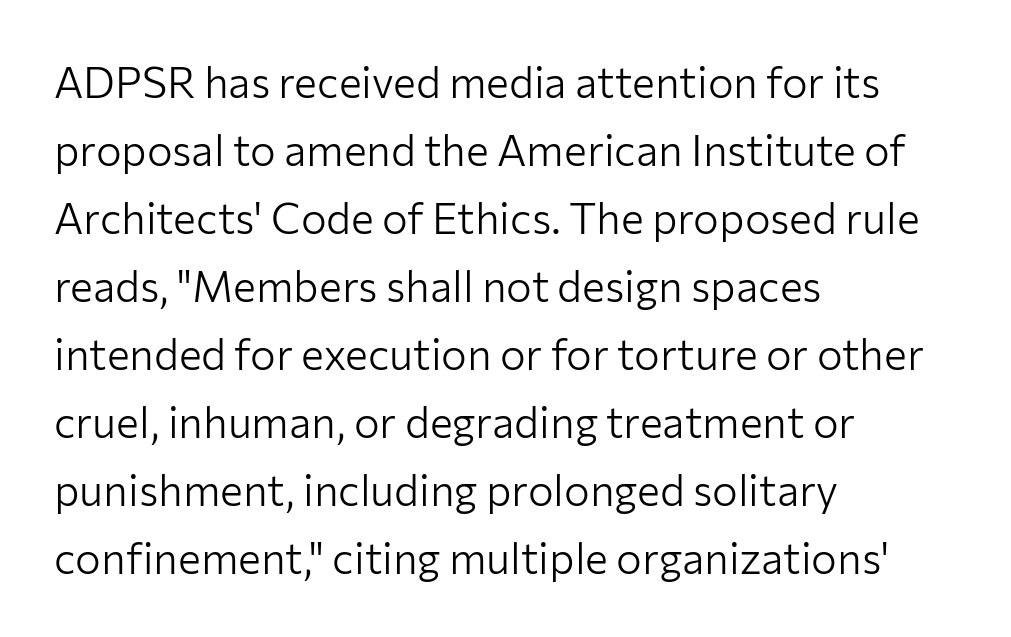
The image shows 43 px light sans-serif type, upright; set left-aligned, normal line spacing (1.58x), normal letter spacing, not underlined; low stroke contrast and a medium x-height.
